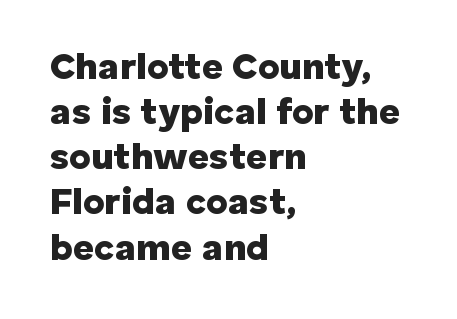
The setting favours the left margin, as ordinary paragraphs usually do. Plenty of ink on the page — the face is bold. Serifs: no, the terminals of the letterforms are clean. Students, note that the glyphs here touch the page at normal intervals. Posture: upright roman.
